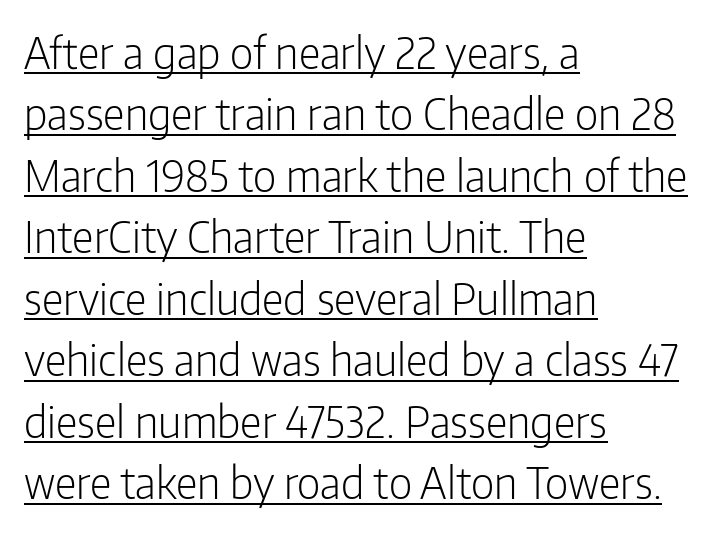
{"serif": "no", "italic": "no", "bold": "no", "weight": "light", "width": "condensed", "stroke_contrast": "low", "x_height": "medium", "monospaced": "no", "underline": "yes", "align": "left", "line_spacing": "normal", "line_spacing_ratio": 1.43, "letter_spacing": "normal", "letter_spacing_em": 0.0, "glyph_px": 43}
